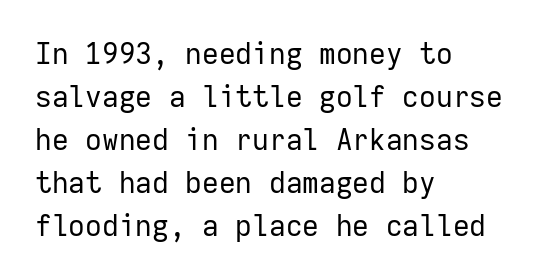
The image shows 29 px regular-weight sans-serif type, upright, monospaced; set left-aligned, normal line spacing (1.48x), normal letter spacing, not underlined; low stroke contrast and a medium x-height.
